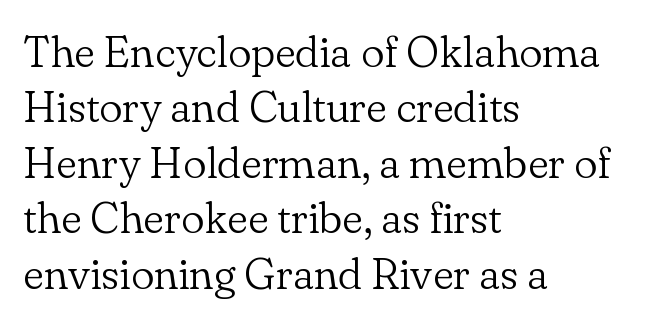
Q: Is the text bold? A: No.
Q: Is the text italic (slanted)? A: No, it is upright.
Q: Is the typeface a serif or a sans-serif typeface? A: Serif.
Q: Is the text underlined? A: No.
Q: How is the paragraph aligned? A: Left-aligned.
Q: Is the spacing between letters normal or unusually wide? A: Normal.
Q: Is the spacing between lines tight, normal or loose? A: Normal.
Q: Width (condensed, normal, or wide)? A: Normal.
Q: Stroke contrast? A: Low.
Q: x-height? A: Small.
Q: Monospaced? A: No.
